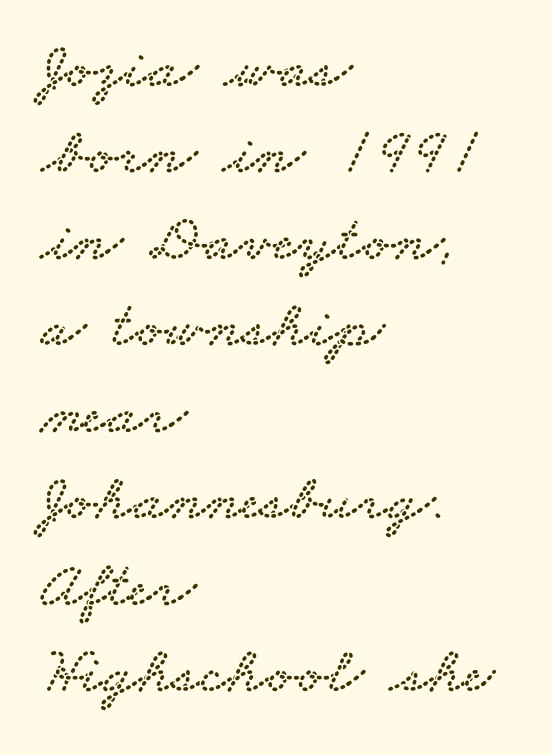
{"serif": "yes", "width": "wide", "stroke_contrast": "low", "x_height": "small", "monospaced": "no", "underline": "no", "align": "left", "line_spacing": "normal", "line_spacing_ratio": 1.31, "letter_spacing": "normal", "letter_spacing_em": 0.0, "glyph_px": 66}
